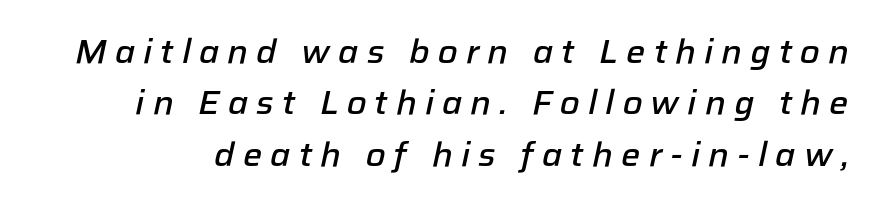
Varying glyph widths throughout — classic text-font behaviour. When letters slant like this, we call the style italic. Vertical spacing — default. Each word looks stretched out because of the extra space between its letters. A bare baseline throughout the passage. As a designer I'd log this as weight 600, semibold.
